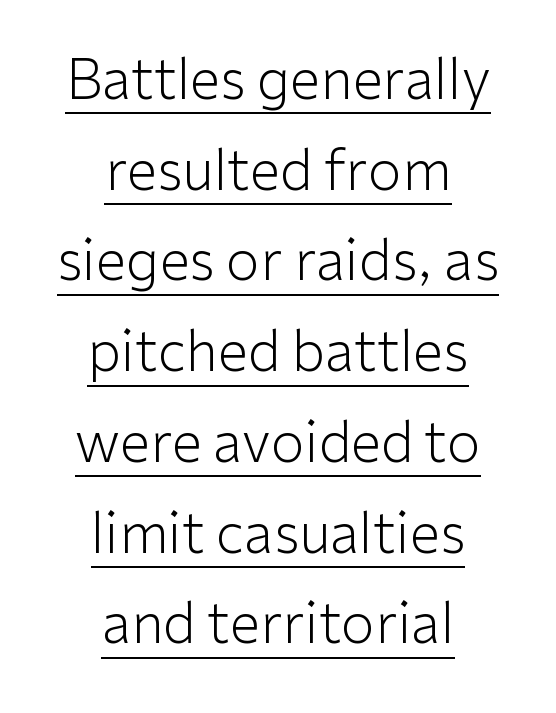
The image shows 55 px light sans-serif type, upright; set centered, normal line spacing (1.65x), normal letter spacing, underlined; low stroke contrast and a medium x-height.
